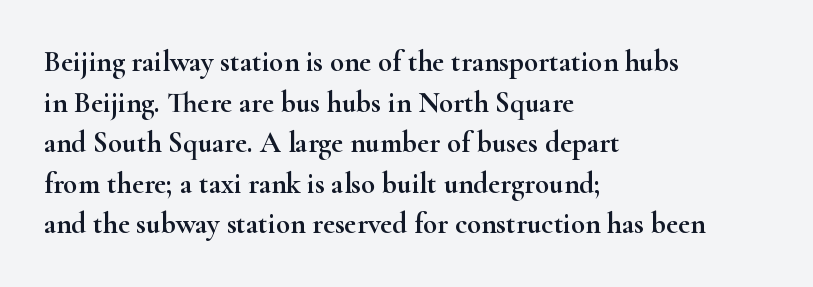
{"serif": "yes", "italic": "no", "width": "wide", "stroke_contrast": "high", "x_height": "small", "monospaced": "no", "underline": "no", "align": "left", "line_spacing": "normal", "line_spacing_ratio": 1.4, "letter_spacing": "normal", "letter_spacing_em": 0.0, "glyph_px": 29}
